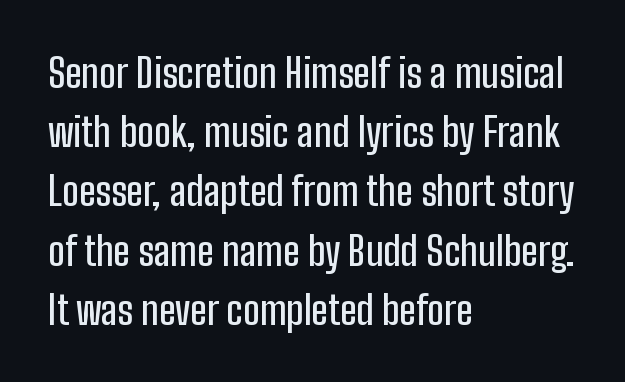
Q: Is the text italic (slanted)? A: No, it is upright.
Q: Is the typeface a serif or a sans-serif typeface? A: Sans-serif.
Q: Is the text underlined? A: No.
Q: How is the paragraph aligned? A: Left-aligned.
Q: Is the spacing between letters normal or unusually wide? A: Normal.
Q: Is the spacing between lines tight, normal or loose? A: Normal.
Q: Width (condensed, normal, or wide)? A: Condensed.
Q: Stroke contrast? A: Low.
Q: x-height? A: Medium.
Q: Monospaced? A: No.
